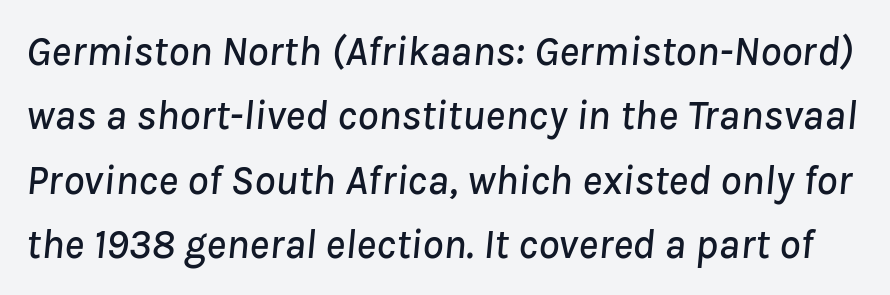
Rendered with sloped, italic letterforms. The leading is moderate, giving the passage an even texture. The gaps between neighbouring characters are ordinary and unremarkable. Underlining? Definitely not there. Varying glyph widths throughout — classic text-font behaviour.
